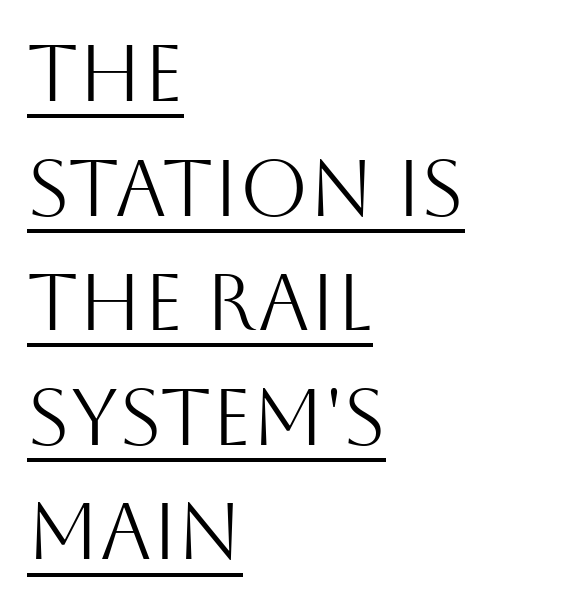
Q: Is the text bold? A: No.
Q: Is the text italic (slanted)? A: No, it is upright.
Q: Is the typeface a serif or a sans-serif typeface? A: Sans-serif.
Q: Is the text underlined? A: Yes.
Q: How is the paragraph aligned? A: Left-aligned.
Q: Is the spacing between letters normal or unusually wide? A: Normal.
Q: Is the spacing between lines tight, normal or loose? A: Normal.
Q: Width (condensed, normal, or wide)? A: Normal.
Q: Stroke contrast? A: Medium.
Q: x-height? A: Large.
Q: Monospaced? A: No.
